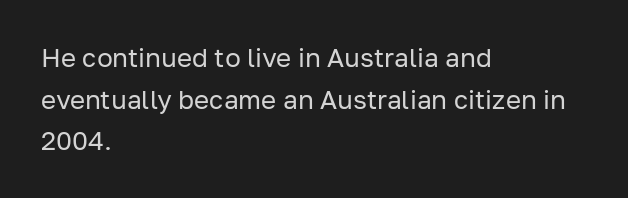
{"italic": "no", "bold": "no", "underline": "no", "align": "left", "line_spacing": "normal", "line_spacing_ratio": 1.6, "letter_spacing": "normal", "letter_spacing_em": 0.0, "glyph_px": 26}
